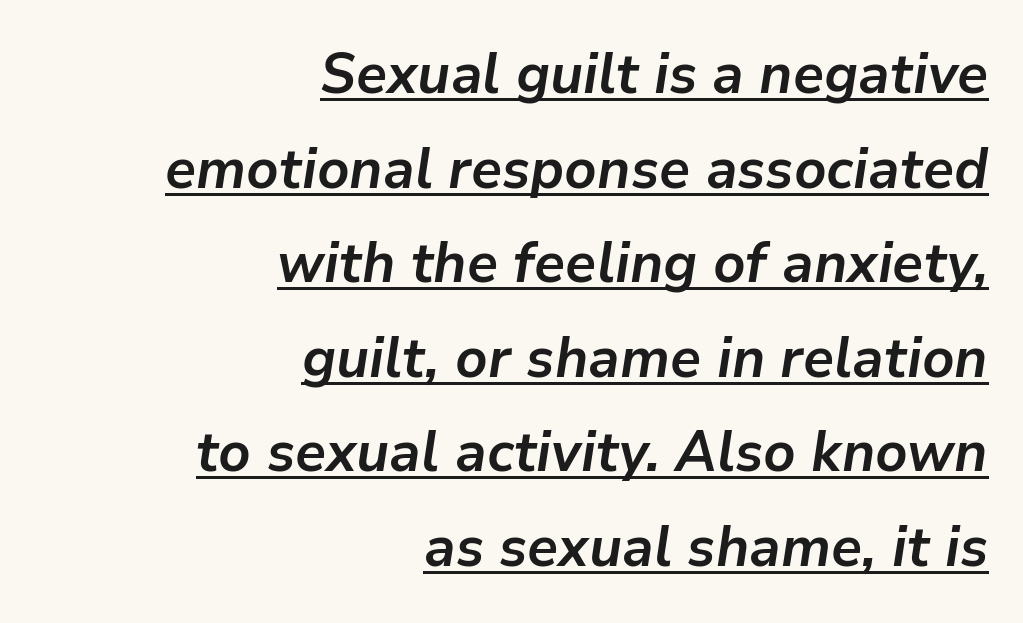
{"italic": "yes", "lean": "right", "slant_degrees": 9, "bold": "yes", "weight": "semibold", "width": "normal", "stroke_contrast": "low", "x_height": "medium", "monospaced": "no", "underline": "yes", "align": "right", "line_spacing": "normal", "line_spacing_ratio": 1.66, "letter_spacing": "normal", "letter_spacing_em": 0.0, "glyph_px": 57}
